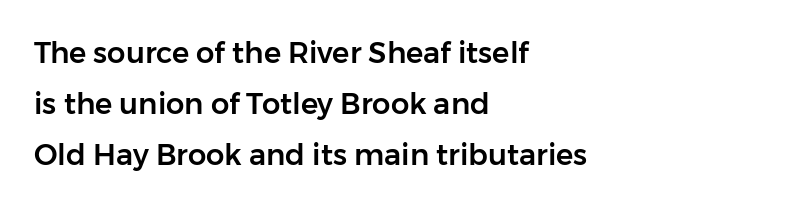
Q: Is the text italic (slanted)? A: No, it is upright.
Q: Is the typeface a serif or a sans-serif typeface? A: Sans-serif.
Q: Is the text underlined? A: No.
Q: How is the paragraph aligned? A: Left-aligned.
Q: Is the spacing between letters normal or unusually wide? A: Normal.
Q: Width (condensed, normal, or wide)? A: Normal.
Q: Stroke contrast? A: Low.
Q: x-height? A: Medium.
Q: Monospaced? A: No.
